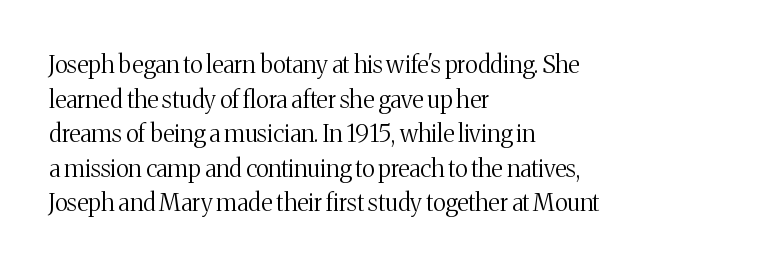
Q: Is the text bold? A: No.
Q: Is the text italic (slanted)? A: No, it is upright.
Q: Is the text underlined? A: No.
Q: How is the paragraph aligned? A: Left-aligned.
Q: Is the spacing between letters normal or unusually wide? A: Normal.
Q: Is the spacing between lines tight, normal or loose? A: Normal.
